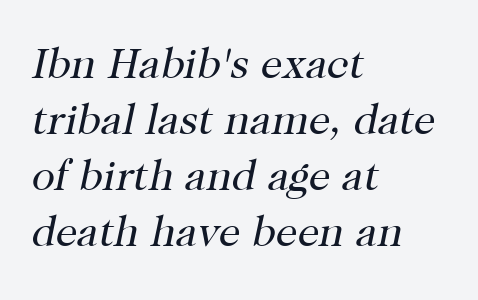
Q: Is the text bold? A: No.
Q: Is the text italic (slanted)? A: Yes, it leans right by about 12 degrees.
Q: Is the typeface a serif or a sans-serif typeface? A: Serif.
Q: Is the text underlined? A: No.
Q: How is the paragraph aligned? A: Left-aligned.
Q: Is the spacing between letters normal or unusually wide? A: Normal.
Q: Is the spacing between lines tight, normal or loose? A: Normal.
Q: Width (condensed, normal, or wide)? A: Normal.
Q: Stroke contrast? A: High.
Q: x-height? A: Medium.
Q: Monospaced? A: No.
